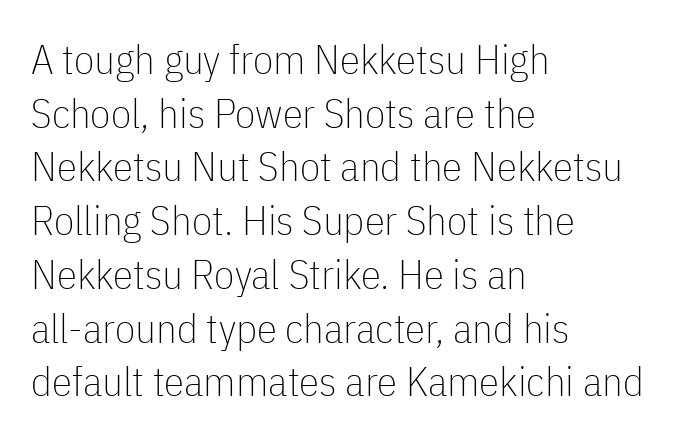
{"serif": "no", "italic": "no", "bold": "no", "weight": "thin", "width": "condensed", "stroke_contrast": "low", "x_height": "medium", "monospaced": "no", "underline": "no", "align": "left", "line_spacing": "normal", "line_spacing_ratio": 1.31, "letter_spacing": "normal", "letter_spacing_em": 0.0, "glyph_px": 41}
